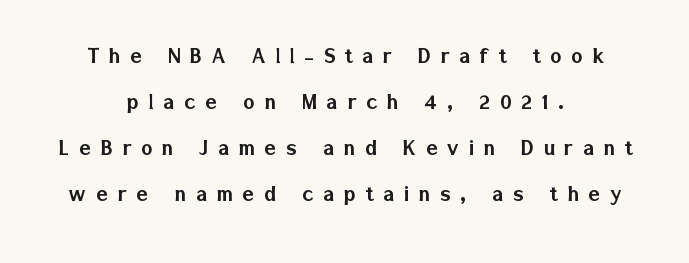
{"italic": "no", "underline": "no", "align": "center", "line_spacing": "loose", "line_spacing_ratio": 1.91, "letter_spacing": "wide", "letter_spacing_em": 0.41, "glyph_px": 24}
